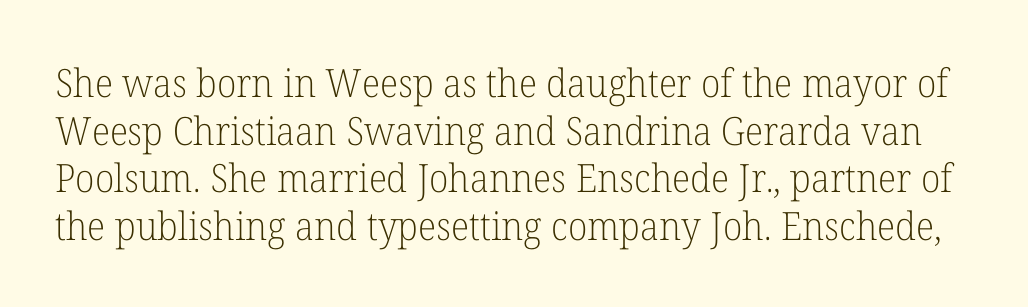
The image shows 39 px light serif type, upright; set line spacing 1.22x, normal letter spacing, not underlined; low stroke contrast and a medium x-height.
